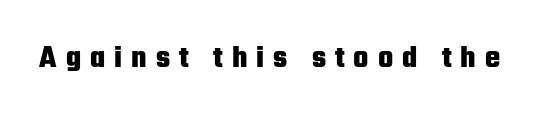
No italicization has been applied; the sample stays upright. Its strokes are broad and dark, the hallmark of bold type. A sans-serif font was chosen for this passage. These lines are rendered in a variable-pitch font. Honestly, the letter spacing is so wide it's the main thing you notice.
